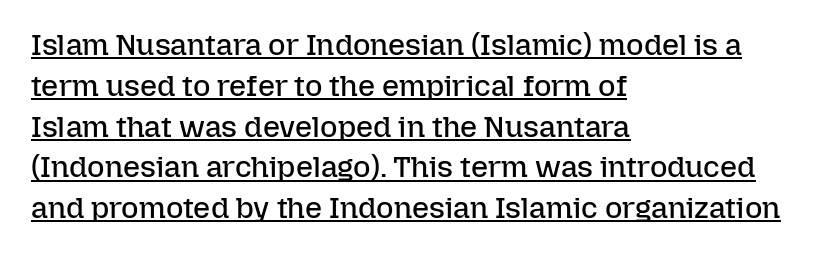
Heaviness? Minimal to ordinary, like unemphasized prose. The paragraph has a hard left edge and a soft right edge. Notice how a bar underscores the lettering throughout. These lines are rendered in a variable-pitch font.
